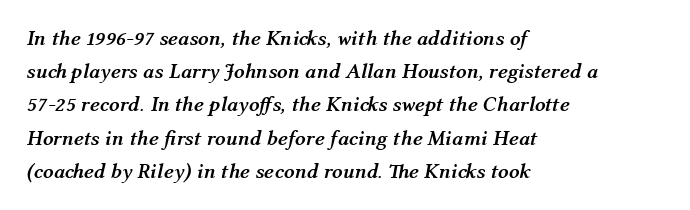
What's the leading like? Ordinary, nothing unusual. Is the block centered? No — it sits flush against the left margin. Inter-character spacing is left at the font's built-in metrics. How heavy is the stroke? Heavy — this is a bold. Lines of text with bare space underneath.
